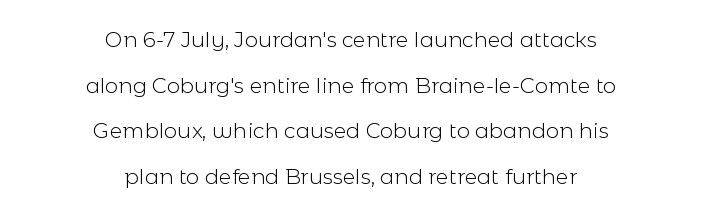
The image shows 21 px text type, upright; set centered, loose line spacing (2.17x), normal letter spacing, not underlined.
